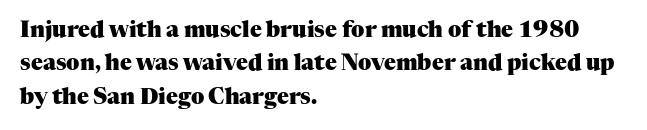
The image shows 22 px bold type, upright; set left-aligned, normal line spacing (1.52x), normal letter spacing, not underlined.
